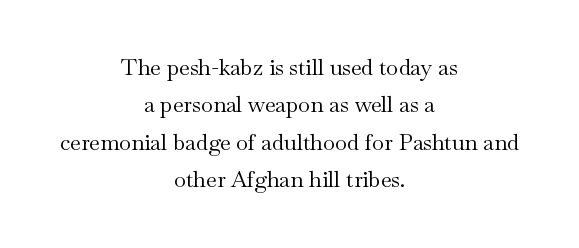
Q: Is the text bold? A: No.
Q: Is the text italic (slanted)? A: No, it is upright.
Q: Is the text underlined? A: No.
Q: How is the paragraph aligned? A: Centered.
Q: Is the spacing between letters normal or unusually wide? A: Normal.
Q: Is the spacing between lines tight, normal or loose? A: Normal.
